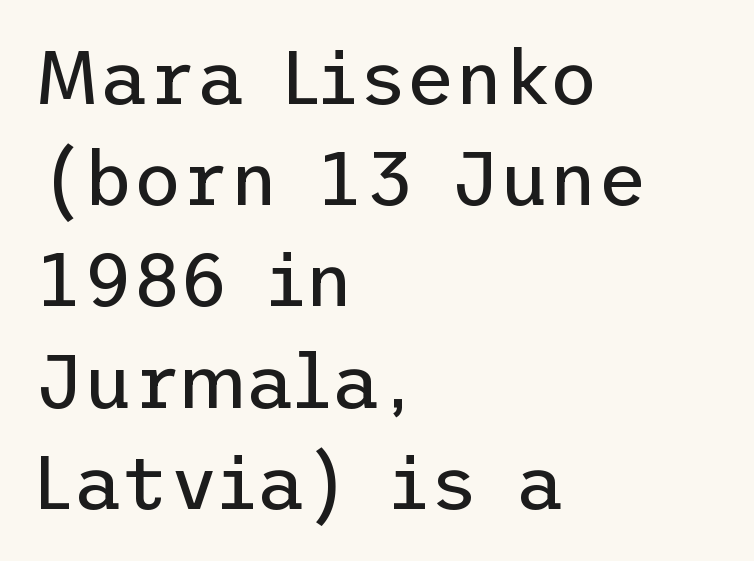
The image shows 75 px regular-weight sans-serif type, upright; set left-aligned, normal line spacing (1.35x), normal letter spacing, not underlined; low stroke contrast and a medium x-height.
